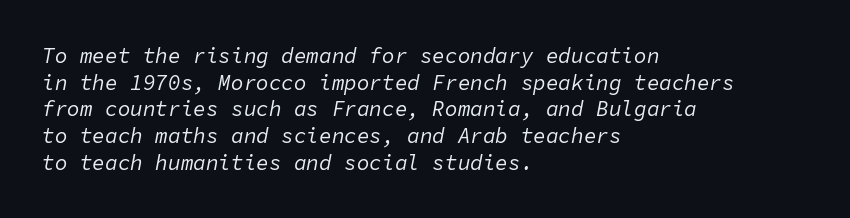
{"italic": "yes", "lean": "right", "slant_degrees": 11, "bold": "no", "underline": "no", "align": "left", "line_spacing": "normal", "line_spacing_ratio": 1.27, "letter_spacing": "normal", "letter_spacing_em": 0.0, "glyph_px": 21}
